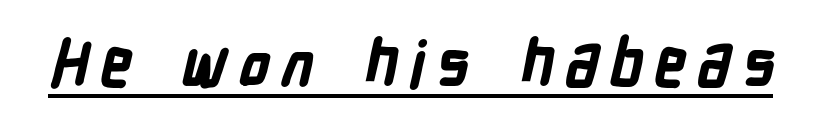
{"serif": "no", "bold": "yes", "weight": "bold", "width": "condensed", "stroke_contrast": "low", "x_height": "medium", "monospaced": "no", "underline": "yes", "glyph_px": 63}
